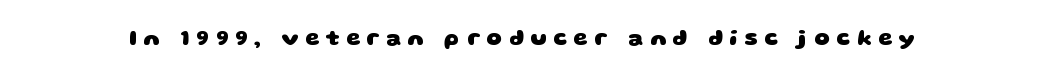
{"bold": "yes", "underline": "no", "letter_spacing": "wide", "letter_spacing_em": 0.3, "glyph_px": 22}
